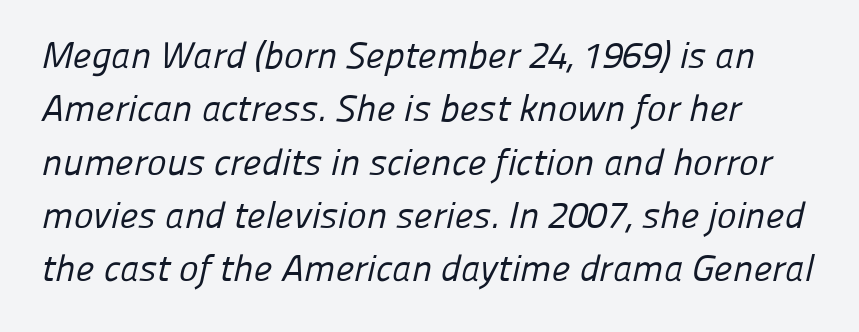
The image shows 37 px regular-weight sans-serif type; set left-aligned, normal line spacing (1.44x), normal letter spacing, not underlined; low stroke contrast and a medium x-height.
